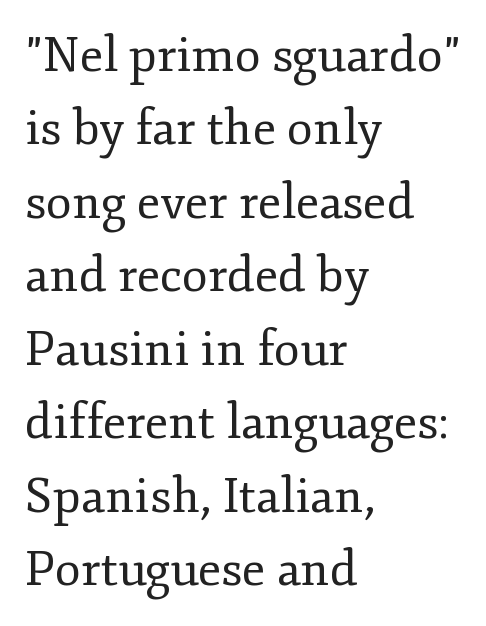
{"serif": "yes", "italic": "no", "bold": "no", "weight": "regular", "width": "normal", "stroke_contrast": "low", "x_height": "small", "monospaced": "no", "underline": "no", "align": "left", "line_spacing": "normal", "line_spacing_ratio": 1.53, "letter_spacing": "normal", "letter_spacing_em": 0.0, "glyph_px": 48}
